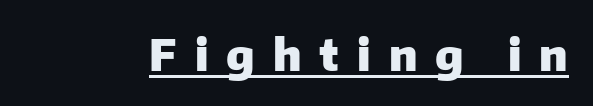
Style check: upright. The passage shown is underscored from start to finish. Varying glyph widths throughout — classic text-font behaviour. Font category for this specimen: sans-serif. These lines have a slow, spaced-out rhythm from letter to letter. Every letter is thick-stroked: bold, no question.
